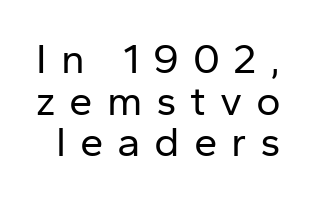
The image shows 42 px regular-weight sans-serif type, upright; set tight line spacing (0.99x), unusually wide letter spacing (+0.33 em), not underlined; low stroke contrast and a medium x-height.
